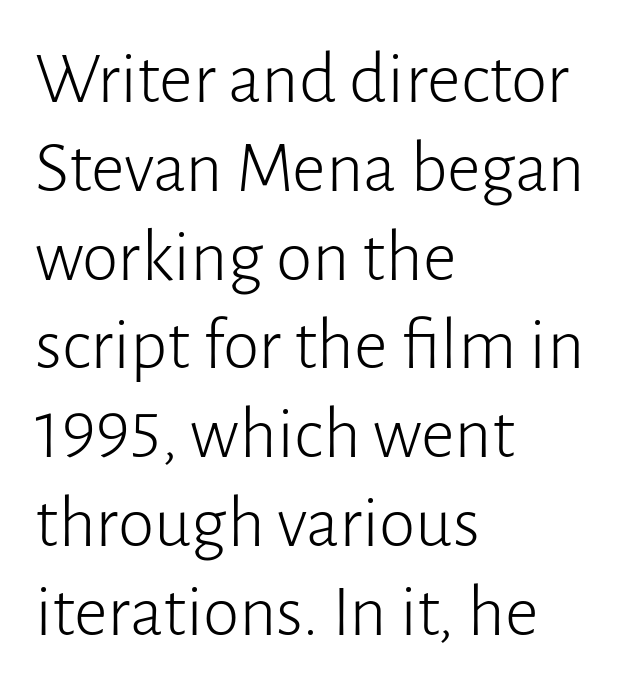
Q: Is the text bold? A: No.
Q: Is the text italic (slanted)? A: No, it is upright.
Q: Is the typeface a serif or a sans-serif typeface? A: Sans-serif.
Q: Is the text underlined? A: No.
Q: How is the paragraph aligned? A: Left-aligned.
Q: Is the spacing between letters normal or unusually wide? A: Normal.
Q: Width (condensed, normal, or wide)? A: Normal.
Q: Stroke contrast? A: Low.
Q: x-height? A: Medium.
Q: Monospaced? A: No.
